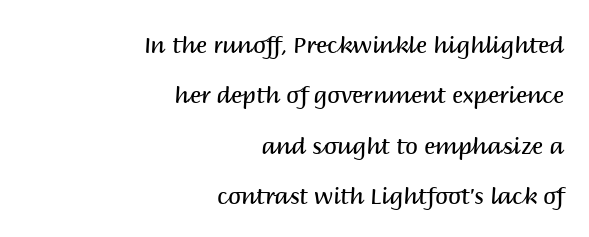
{"bold": "no", "underline": "no", "align": "right", "line_spacing": "loose", "line_spacing_ratio": 2.19, "letter_spacing": "normal", "letter_spacing_em": 0.0, "glyph_px": 23}
